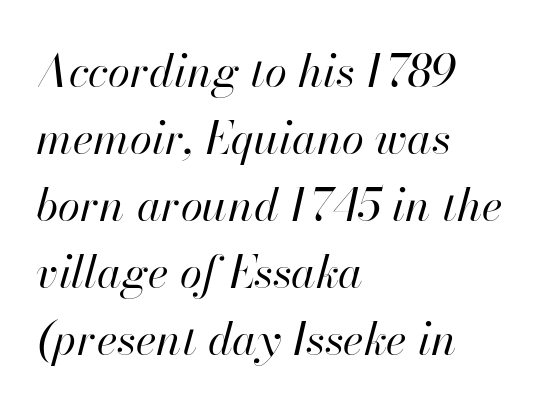
The image shows 45 px regular-weight type, italic (leaning right); set left-aligned, normal line spacing (1.49x), normal letter spacing, not underlined; high stroke contrast and a small x-height.
